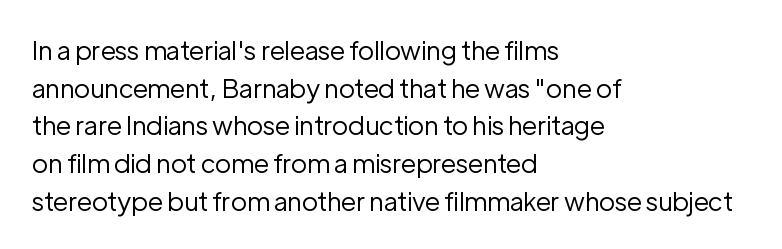
The image shows 26 px text type, upright; set left-aligned, normal line spacing (1.45x), normal letter spacing, not underlined.
